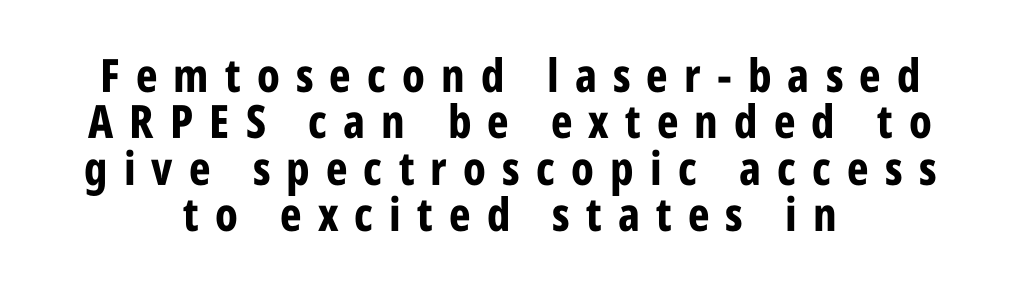
Q: Is the text bold? A: Yes.
Q: Is the text italic (slanted)? A: No, it is upright.
Q: Is the typeface a serif or a sans-serif typeface? A: Sans-serif.
Q: Is the text underlined? A: No.
Q: How is the paragraph aligned? A: Centered.
Q: Is the spacing between letters normal or unusually wide? A: Unusually wide.
Q: Is the spacing between lines tight, normal or loose? A: Tight.
Q: Width (condensed, normal, or wide)? A: Condensed.
Q: Stroke contrast? A: Low.
Q: x-height? A: Large.
Q: Monospaced? A: No.
